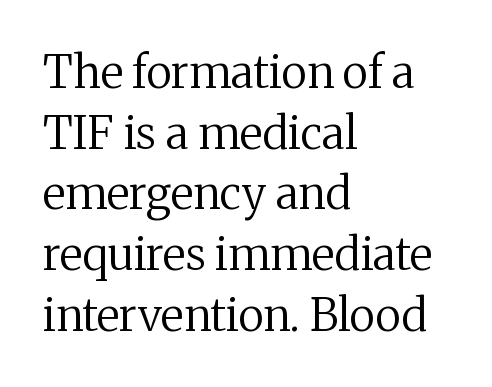
The image shows 45 px regular-weight serif type, upright; set left-aligned, normal line spacing (1.35x), normal letter spacing, not underlined; medium stroke contrast and a medium x-height.
